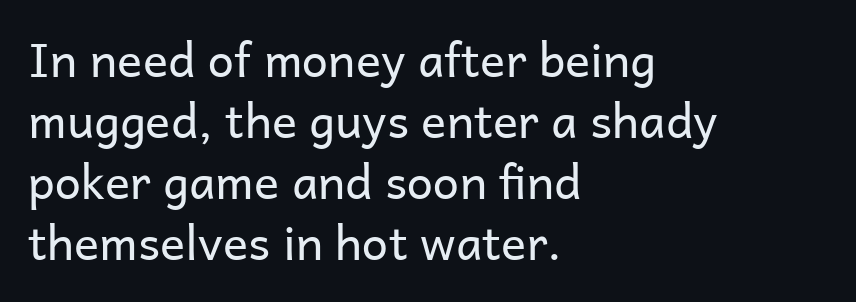
Every row of glyphs begins at an identical x-position on the left. The passage shown is typeset with a sans-serif family. Do the letters lean? They stand straight. Rows of type keep a routine distance in the vertical direction. Glance below the letters and you will spot only blank space. Compared with a typical body face, this is equally light or lighter still.
